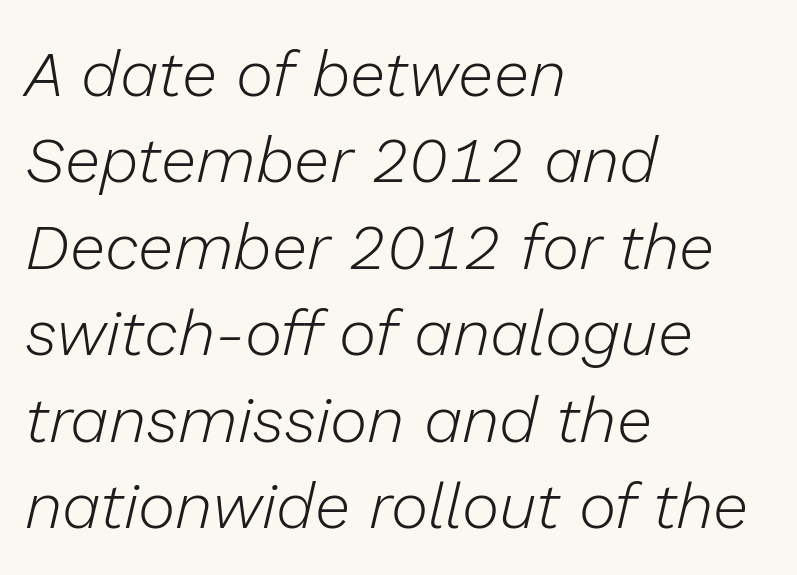
{"italic": "yes", "lean": "right", "slant_degrees": 13, "bold": "no", "weight": "light", "width": "normal", "stroke_contrast": "low", "x_height": "medium", "monospaced": "no", "underline": "no", "align": "left", "line_spacing": "normal", "line_spacing_ratio": 1.35, "letter_spacing": "normal", "letter_spacing_em": 0.0, "glyph_px": 64}
